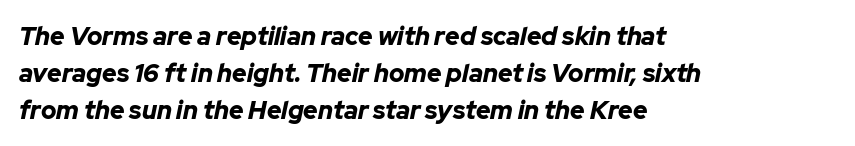
Q: Is the text bold? A: Yes.
Q: Is the text italic (slanted)? A: Yes, it leans right by about 12 degrees.
Q: Is the text underlined? A: No.
Q: How is the paragraph aligned? A: Left-aligned.
Q: Is the spacing between letters normal or unusually wide? A: Normal.
Q: Is the spacing between lines tight, normal or loose? A: Normal.
